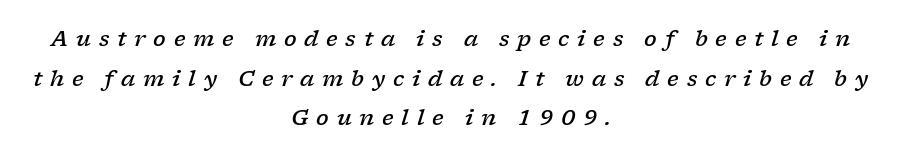
{"italic": "yes", "lean": "right", "slant_degrees": 17, "bold": "semi", "underline": "no", "align": "center", "line_spacing_ratio": 1.89, "letter_spacing": "wide", "letter_spacing_em": 0.37, "glyph_px": 21}
